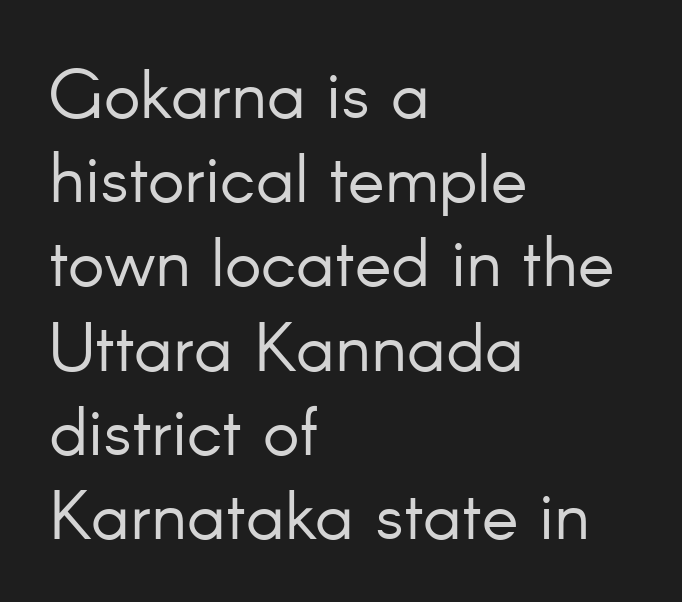
{"serif": "no", "italic": "no", "bold": "no", "weight": "light", "width": "normal", "stroke_contrast": "low", "x_height": "small", "monospaced": "no", "underline": "no", "align": "left", "line_spacing_ratio": 1.22, "letter_spacing": "normal", "letter_spacing_em": 0.0, "glyph_px": 69}
